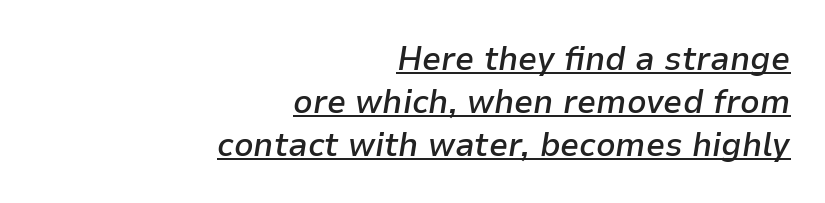
{"italic": "yes", "lean": "right", "slant_degrees": 9, "bold": "semi", "weight": "semibold", "width": "normal", "stroke_contrast": "low", "x_height": "medium", "monospaced": "no", "underline": "yes", "align": "right", "line_spacing": "normal", "line_spacing_ratio": 1.26, "letter_spacing": "normal", "letter_spacing_em": 0.0, "glyph_px": 34}
